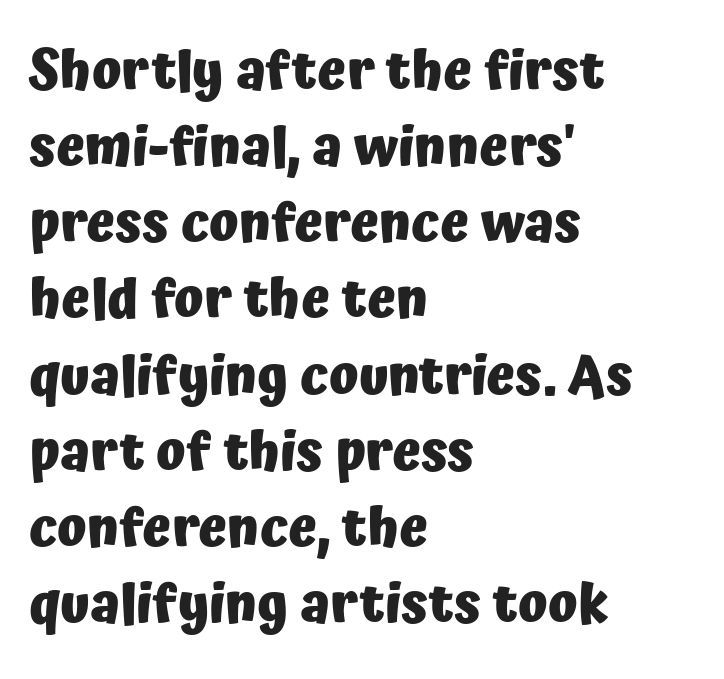
Q: Is the text bold? A: Yes.
Q: Is the text italic (slanted)? A: No, it is upright.
Q: Is the typeface a serif or a sans-serif typeface? A: Sans-serif.
Q: Is the text underlined? A: No.
Q: How is the paragraph aligned? A: Left-aligned.
Q: Is the spacing between letters normal or unusually wide? A: Normal.
Q: Is the spacing between lines tight, normal or loose? A: Normal.
Q: Width (condensed, normal, or wide)? A: Normal.
Q: Stroke contrast? A: Low.
Q: x-height? A: Medium.
Q: Monospaced? A: No.
